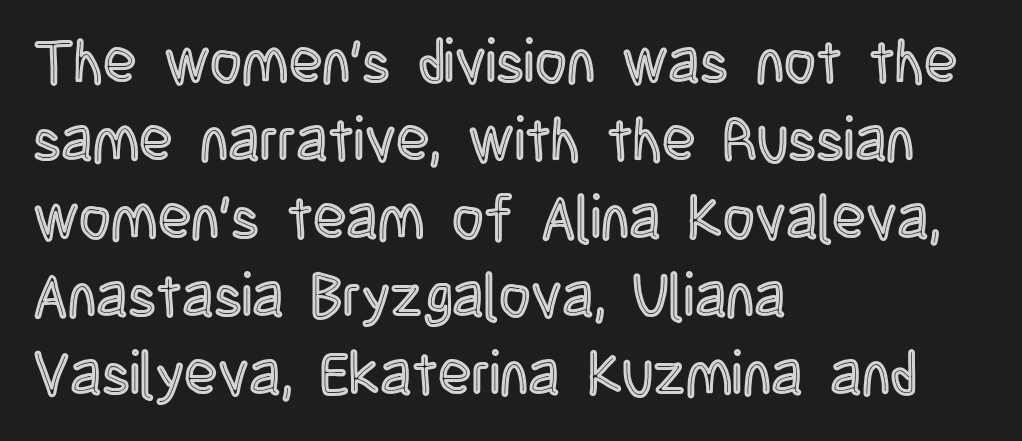
{"italic": "no", "width": "condensed", "x_height": "large", "monospaced": "no", "underline": "no", "align": "left", "line_spacing": "normal", "line_spacing_ratio": 1.28, "letter_spacing": "normal", "letter_spacing_em": 0.0, "glyph_px": 61}
